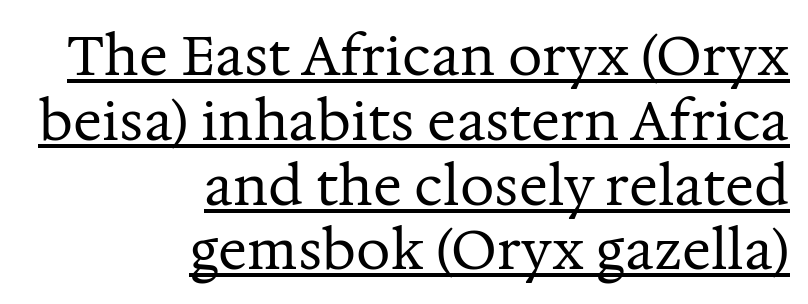
The image shows 54 px regular-weight serif type, upright; set right-aligned, line spacing 1.2x, normal letter spacing, underlined; medium stroke contrast and a medium x-height.
